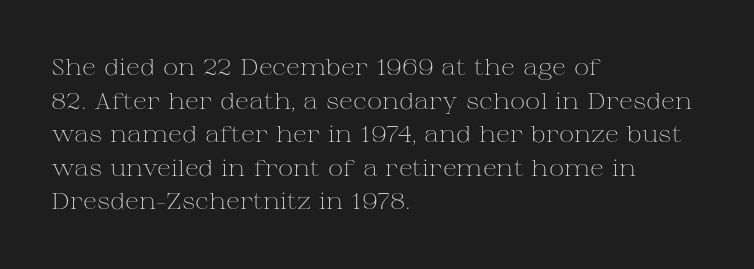
What stands out about the letter spacing? Nothing — it is the standard amount. Type without underlining. You can tell it's not italic because the verticals are truly vertical. Is there much room between lines? A standard amount, neither cramped nor airy.
